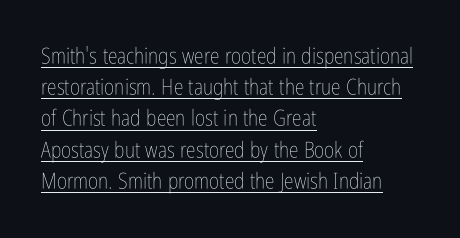
Q: Is the text bold? A: No.
Q: Is the text italic (slanted)? A: No, it is upright.
Q: Is the text underlined? A: Yes.
Q: How is the paragraph aligned? A: Left-aligned.
Q: Is the spacing between letters normal or unusually wide? A: Normal.
Q: Is the spacing between lines tight, normal or loose? A: Normal.
